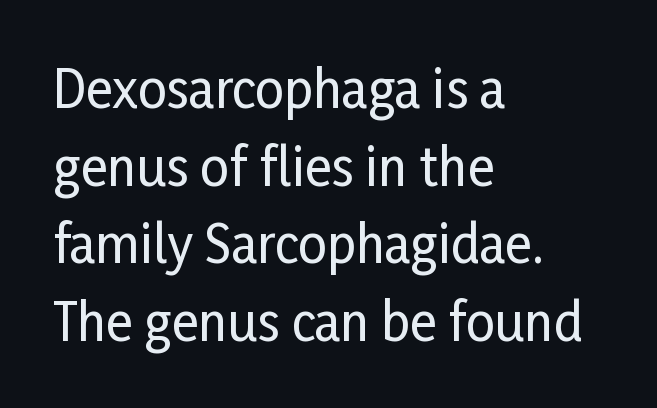
Q: Is the text italic (slanted)? A: No, it is upright.
Q: Is the typeface a serif or a sans-serif typeface? A: Sans-serif.
Q: Is the text underlined? A: No.
Q: How is the paragraph aligned? A: Left-aligned.
Q: Is the spacing between letters normal or unusually wide? A: Normal.
Q: Is the spacing between lines tight, normal or loose? A: Normal.
Q: Width (condensed, normal, or wide)? A: Condensed.
Q: Stroke contrast? A: Low.
Q: x-height? A: Medium.
Q: Monospaced? A: No.
